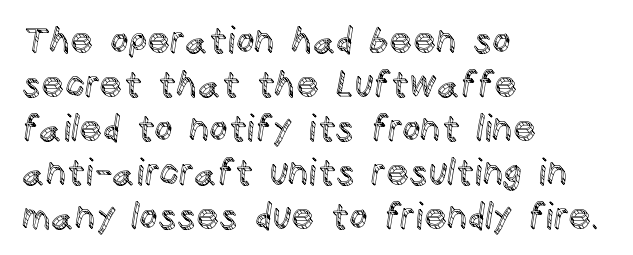
The image shows 36 px text type; set left-aligned, line spacing 1.22x, normal letter spacing, not underlined; a large x-height.
